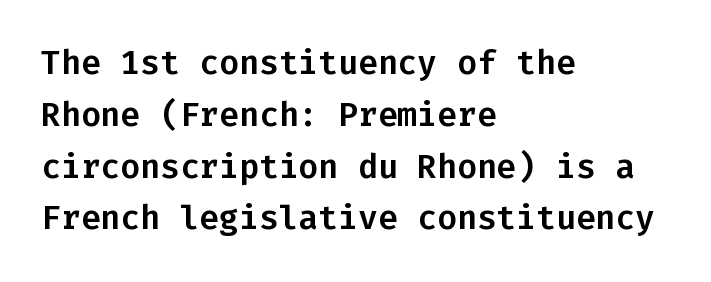
The letters carry no serifs — their stems end cleanly without finishing strokes. The rendering keeps characters at their native spacing. Visually the block forms a straight wall on the left and a jagged coastline on the right. When letters stand straight like this, we call the style roman or upright. Summary of vertical rhythm: regular, with standard interline spacing.
